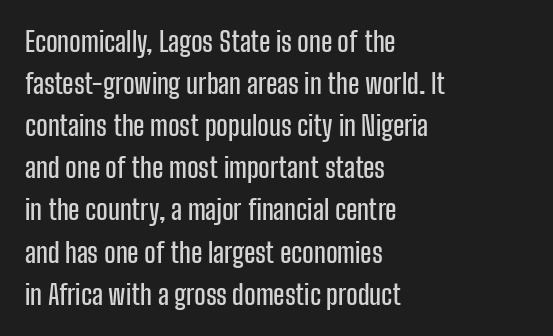
{"italic": "no", "underline": "no", "align": "left", "line_spacing": "normal", "line_spacing_ratio": 1.56, "letter_spacing": "normal", "letter_spacing_em": 0.0, "glyph_px": 27}
